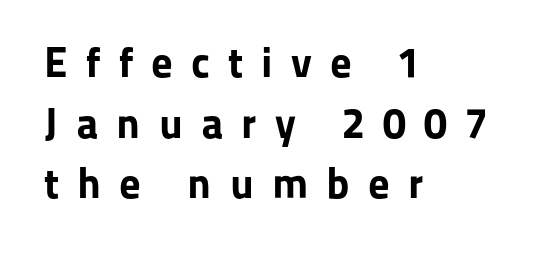
The image shows 43 px bold sans-serif type, upright; set left-aligned, normal line spacing (1.41x), unusually wide letter spacing (+0.42 em), not underlined; low stroke contrast and a medium x-height.
